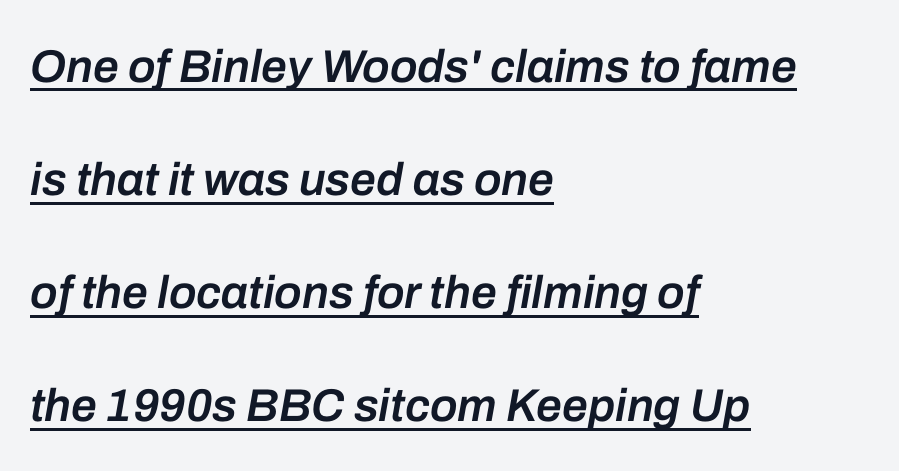
The image shows 46 px semibold type, italic (leaning right); set left-aligned, loose line spacing (2.46x), normal letter spacing, underlined; low stroke contrast and a medium x-height.
